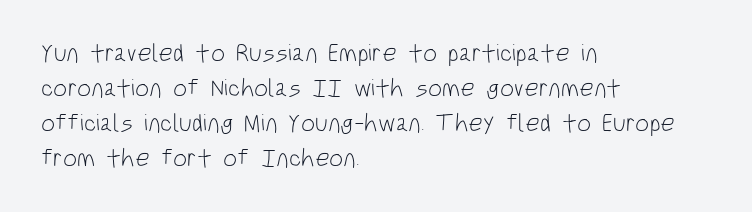
{"italic": "no", "bold": "no", "underline": "no", "align": "left", "line_spacing": "normal", "line_spacing_ratio": 1.4, "letter_spacing": "normal", "letter_spacing_em": 0.0, "glyph_px": 25}
